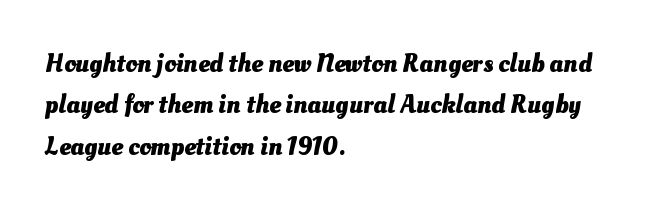
Check under the words: just untouched page. Which margin do the lines hug? The left one — the right edge is uneven. Is the type bold? Yes — the strokes are clearly thick and heavy. This sample keeps an unexceptional amount of space between lines. The line texture is even and compact thanks to regular tracking.
